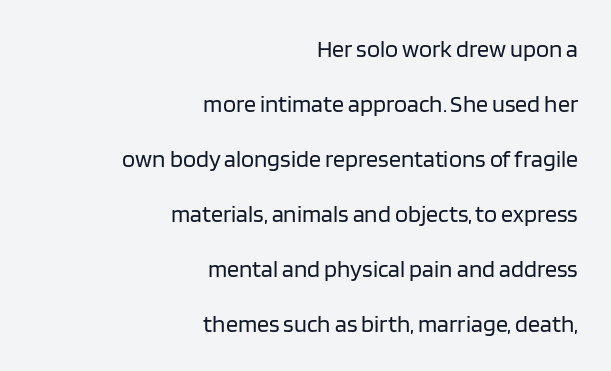
Q: Is the text bold? A: No.
Q: Is the text italic (slanted)? A: No, it is upright.
Q: Is the text underlined? A: No.
Q: How is the paragraph aligned? A: Right-aligned.
Q: Is the spacing between letters normal or unusually wide? A: Normal.
Q: Is the spacing between lines tight, normal or loose? A: Loose.
